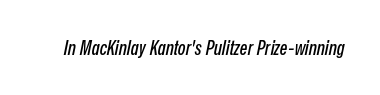
No extra tracking has been applied to these lines. The typography opts for an oblique posture over an upright one. Descenders are the only things crossing below the line.
